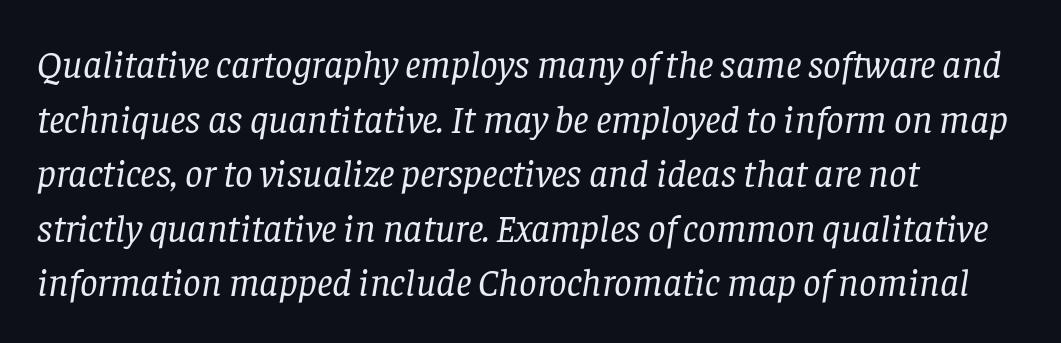
{"serif": "yes", "italic": "yes", "lean": "right", "slant_degrees": 8, "bold": "no", "weight": "regular", "width": "normal", "stroke_contrast": "low", "x_height": "large", "monospaced": "no", "underline": "no", "align": "left", "line_spacing": "normal", "line_spacing_ratio": 1.4, "letter_spacing": "normal", "letter_spacing_em": 0.0, "glyph_px": 39}
